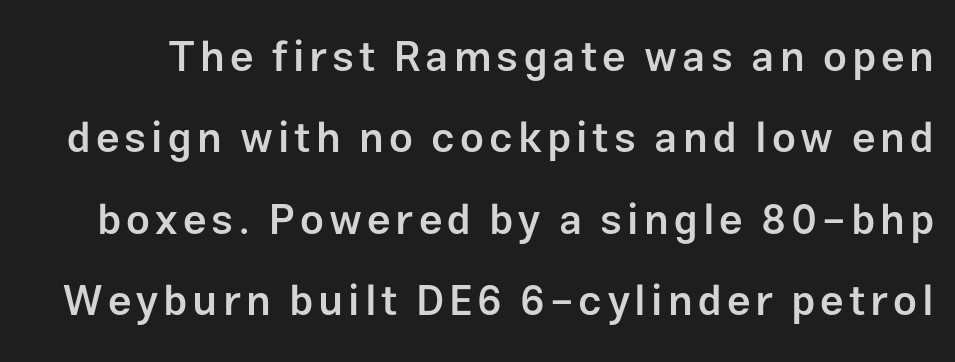
{"serif": "no", "italic": "no", "bold": "semi", "weight": "semibold", "width": "normal", "stroke_contrast": "low", "x_height": "medium", "monospaced": "no", "underline": "no", "line_spacing": "loose", "line_spacing_ratio": 1.94, "glyph_px": 42}
